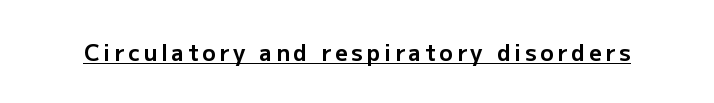
Heft: maximum for text — a bold. The rendering uses the underline text-decoration. Do the letters lean? They stand straight.
